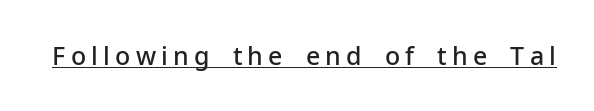
Q: Is the text bold? A: Semi-bold.
Q: Is the text italic (slanted)? A: No, it is upright.
Q: Is the text underlined? A: Yes.
Q: Is the spacing between letters normal or unusually wide? A: Unusually wide.
